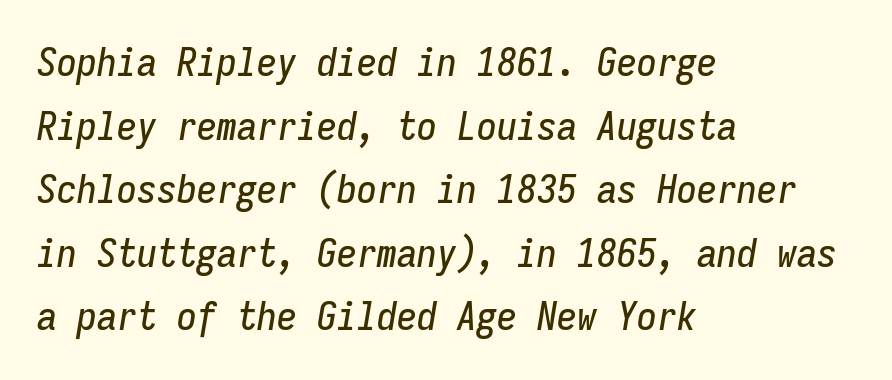
{"italic": "yes", "lean": "right", "slant_degrees": 9, "width": "condensed", "stroke_contrast": "low", "x_height": "medium", "monospaced": "yes", "underline": "no", "align": "left", "line_spacing": "normal", "line_spacing_ratio": 1.59, "letter_spacing": "normal", "letter_spacing_em": 0.0, "glyph_px": 40}
